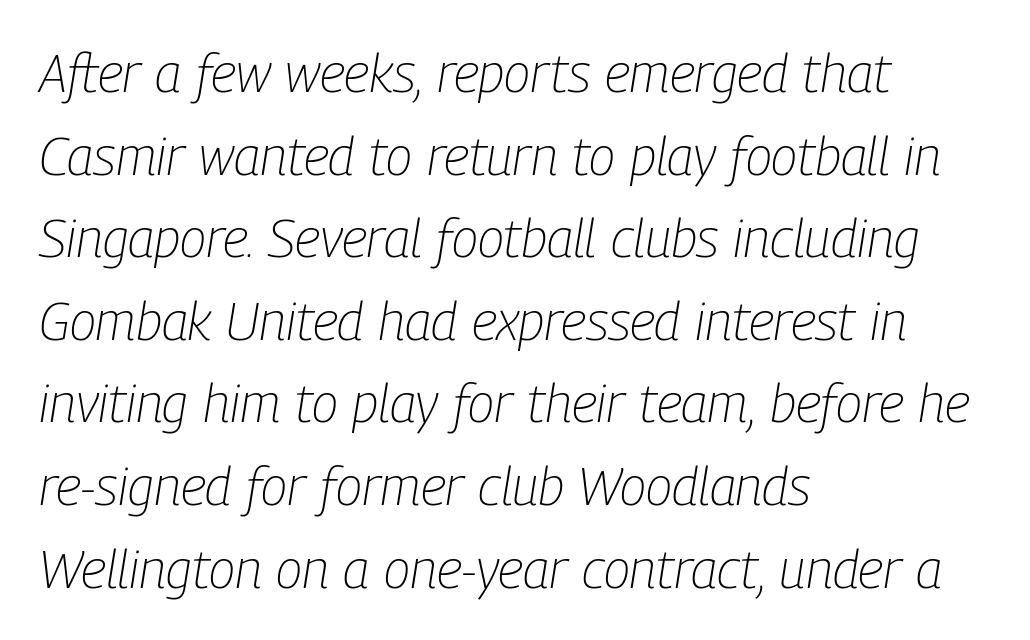
Q: Is the text bold? A: No.
Q: Is the text italic (slanted)? A: Yes, it leans right by about 9 degrees.
Q: Is the text underlined? A: No.
Q: How is the paragraph aligned? A: Left-aligned.
Q: Is the spacing between letters normal or unusually wide? A: Normal.
Q: Is the spacing between lines tight, normal or loose? A: Normal.
Q: Width (condensed, normal, or wide)? A: Condensed.
Q: Stroke contrast? A: Low.
Q: x-height? A: Medium.
Q: Monospaced? A: No.
